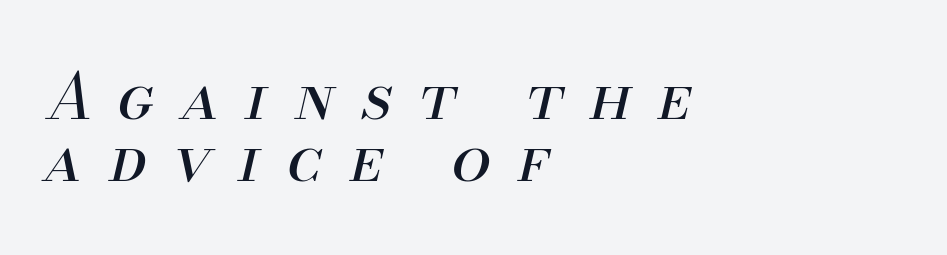
{"italic": "yes", "lean": "right", "slant_degrees": 13, "bold": "no", "weight": "regular", "width": "normal", "stroke_contrast": "medium", "x_height": "small", "monospaced": "no", "underline": "no", "align": "left", "line_spacing": "tight", "line_spacing_ratio": 0.98, "letter_spacing": "wide", "letter_spacing_em": 0.42, "glyph_px": 63}
